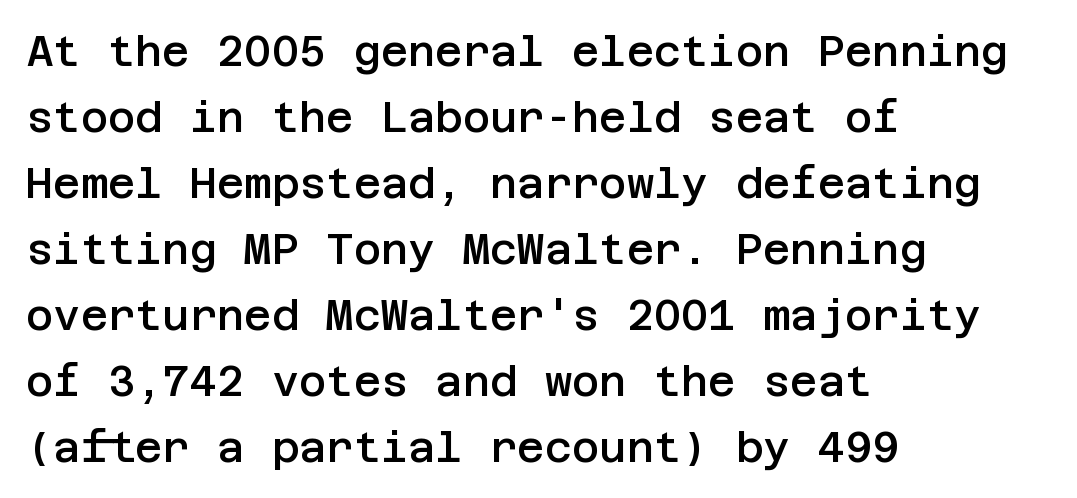
The baseline area is clear. The text was rendered using a sans face with plain stroke endings. Every character sits straight up, as roman type does. Caption: semibold face, moderately heavy strokes. Look at the tracking — it's just the regular setting, nothing added. Baseline-to-baseline distance is the conventional proportion of letter height.
